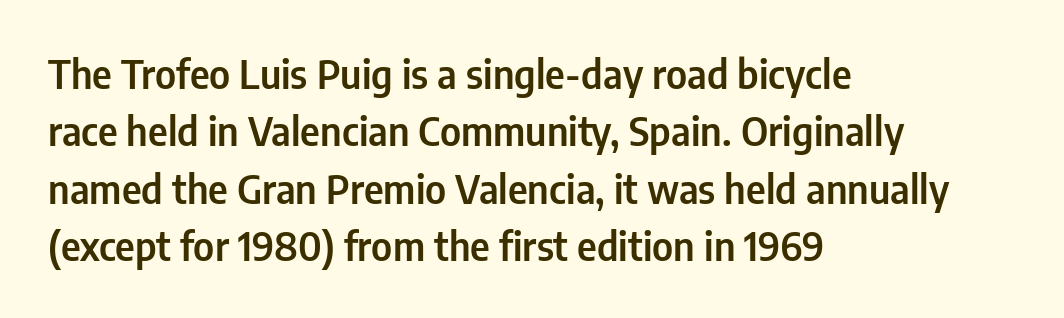
Q: Is the text italic (slanted)? A: No, it is upright.
Q: Is the typeface a serif or a sans-serif typeface? A: Sans-serif.
Q: Is the text underlined? A: No.
Q: How is the paragraph aligned? A: Left-aligned.
Q: Is the spacing between letters normal or unusually wide? A: Normal.
Q: Is the spacing between lines tight, normal or loose? A: Normal.
Q: Width (condensed, normal, or wide)? A: Condensed.
Q: Stroke contrast? A: Low.
Q: x-height? A: Medium.
Q: Monospaced? A: No.
